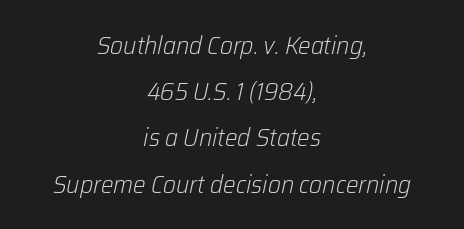
The gaps between neighbouring characters are ordinary and unremarkable. Stems here are at most as thick as an everyday book face. Slanted lettering throughout. No word sits above an underline. Casual observation: everything's sitting right in the middle.
